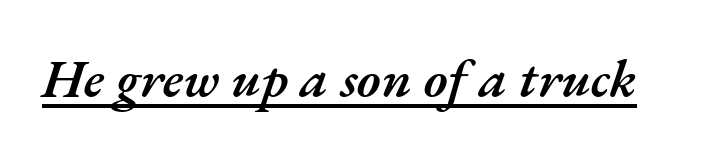
{"italic": "yes", "lean": "right", "slant_degrees": 17, "bold": "semi", "weight": "semibold", "width": "normal", "stroke_contrast": "medium", "x_height": "small", "monospaced": "no", "underline": "yes", "letter_spacing": "normal", "letter_spacing_em": 0.0, "glyph_px": 54}
